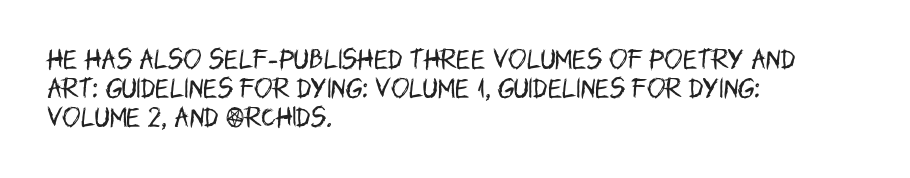
The image shows 22 px text type, upright; set left-aligned, normal line spacing (1.31x), normal letter spacing, not underlined.
